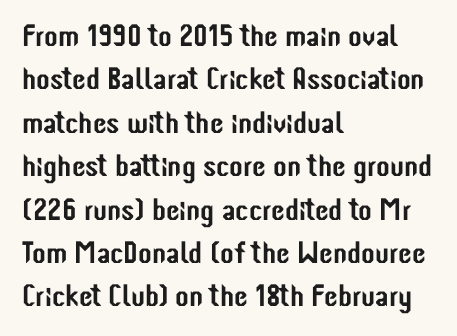
{"serif": "no", "italic": "no", "width": "condensed", "stroke_contrast": "low", "x_height": "medium", "monospaced": "no", "underline": "no", "align": "left", "line_spacing": "normal", "line_spacing_ratio": 1.4, "letter_spacing": "normal", "letter_spacing_em": 0.0, "glyph_px": 31}
